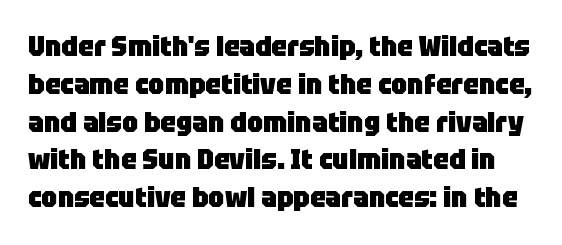
What's the leading like? Ordinary, nothing unusual. The face used here is proportionally spaced, like ordinary book or web type. Bold? Absolutely — the strokes are thick and heavy. Italic? Not at all — the glyphs are vertical.
